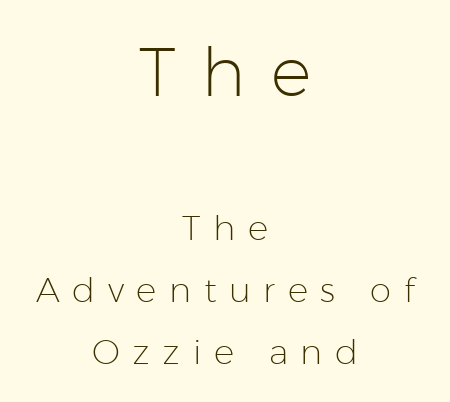
Note: larger setting up top, smaller setting below. Weight: not bold — regular or lighter. The horizontal fit of the characters is loose and conspicuously gappy. The rendering uses natural spacing where letterforms have individual widths. Underlining? Definitely not there.
